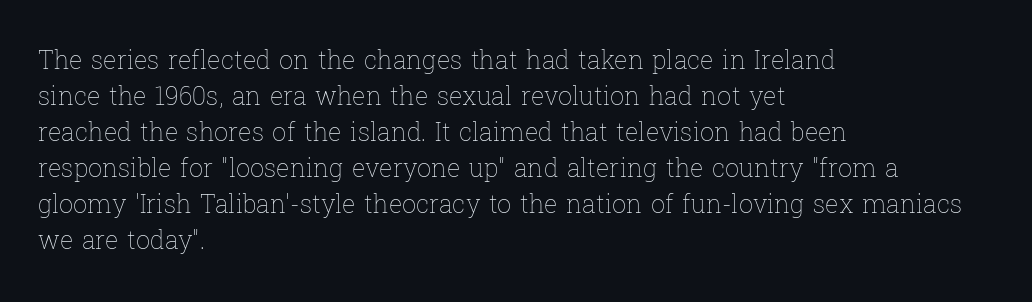
The rendering anchors every line to the left-hand side. Words appear dense and cohesive because spacing is normal. Does the leading feel generous? No, just average. A quiet, ordinary-to-light weight characterises the typeface.
